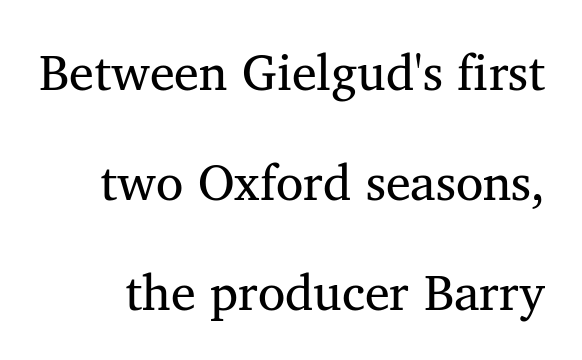
{"serif": "yes", "italic": "no", "bold": "no", "weight": "regular", "width": "normal", "stroke_contrast": "medium", "x_height": "medium", "monospaced": "no", "underline": "no", "line_spacing": "loose", "line_spacing_ratio": 2.2, "letter_spacing": "normal", "letter_spacing_em": 0.0, "glyph_px": 50}
